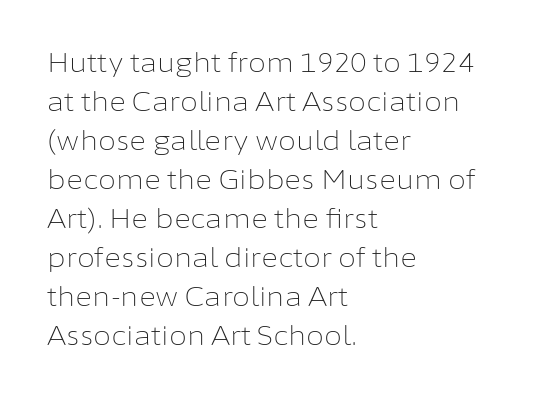
{"italic": "no", "bold": "no", "underline": "no", "align": "left", "line_spacing": "normal", "line_spacing_ratio": 1.5, "letter_spacing": "normal", "letter_spacing_em": 0.0, "glyph_px": 26}
